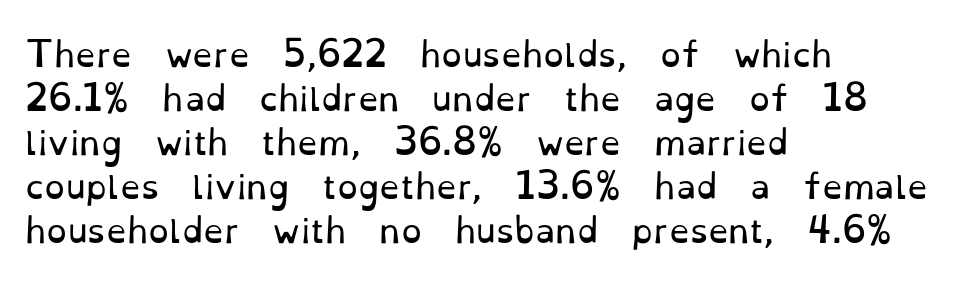
Q: Is the text bold? A: No.
Q: Is the text italic (slanted)? A: No, it is upright.
Q: Is the typeface a serif or a sans-serif typeface? A: Sans-serif.
Q: Is the text underlined? A: No.
Q: How is the paragraph aligned? A: Left-aligned.
Q: Is the spacing between letters normal or unusually wide? A: Normal.
Q: Is the spacing between lines tight, normal or loose? A: Normal.
Q: Width (condensed, normal, or wide)? A: Normal.
Q: Stroke contrast? A: Low.
Q: x-height? A: Small.
Q: Monospaced? A: No.
